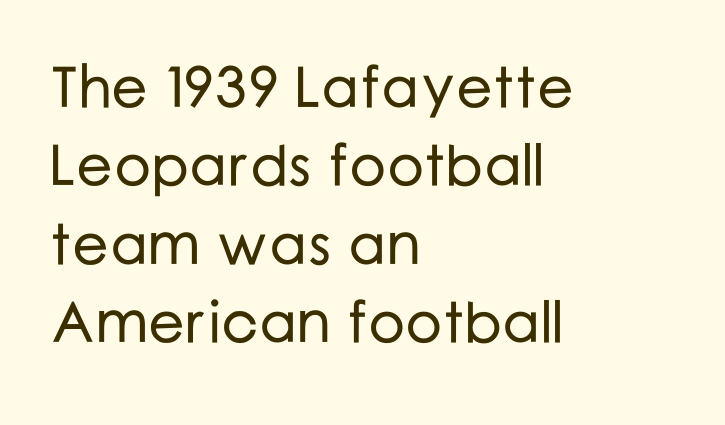
Q: Is the text italic (slanted)? A: No, it is upright.
Q: Is the typeface a serif or a sans-serif typeface? A: Sans-serif.
Q: Is the text underlined? A: No.
Q: How is the paragraph aligned? A: Left-aligned.
Q: Is the spacing between letters normal or unusually wide? A: Normal.
Q: Is the spacing between lines tight, normal or loose? A: Normal.
Q: Width (condensed, normal, or wide)? A: Normal.
Q: Stroke contrast? A: Low.
Q: x-height? A: Medium.
Q: Monospaced? A: No.
